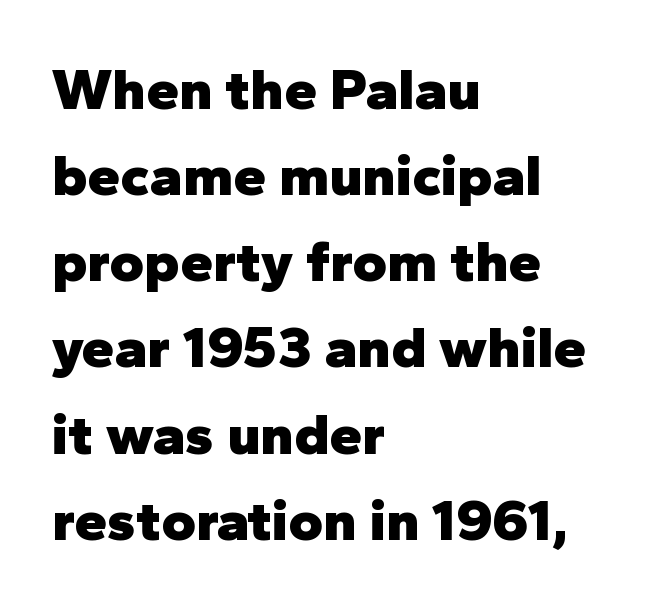
The image shows 59 px heavy sans-serif type, upright; set left-aligned, normal line spacing (1.46x), normal letter spacing, not underlined; low stroke contrast and a medium x-height.
